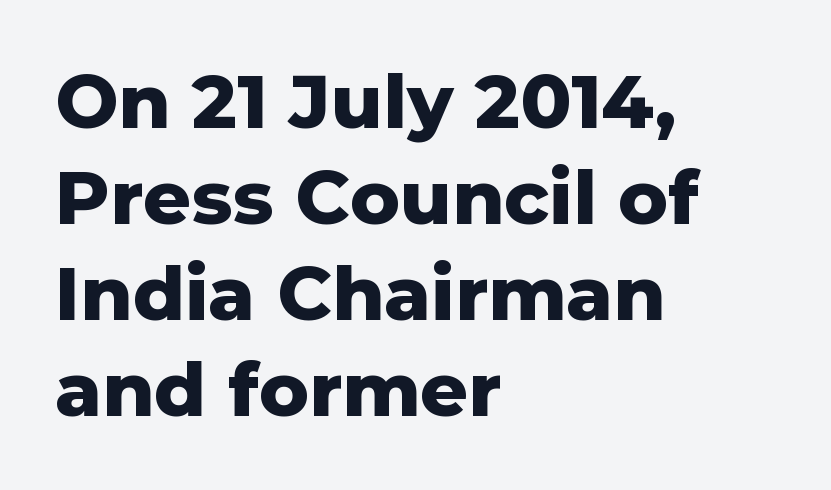
{"serif": "no", "italic": "no", "bold": "yes", "weight": "heavy", "width": "normal", "stroke_contrast": "low", "x_height": "medium", "monospaced": "no", "underline": "no", "align": "left", "line_spacing": "normal", "line_spacing_ratio": 1.28, "letter_spacing": "normal", "letter_spacing_em": 0.0, "glyph_px": 75}
